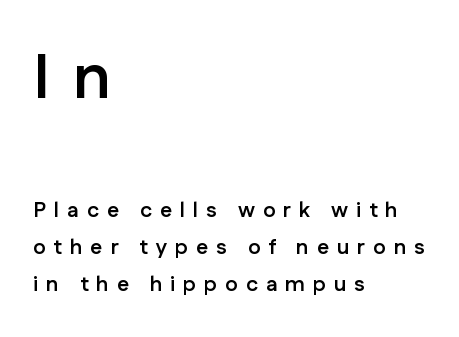
The image shows 63 px semibold sans-serif type, upright; set left-aligned, line spacing 1.77x, unusually wide letter spacing (+0.38 em), not underlined; the first (top) block is 3.0x larger; low stroke contrast and a medium x-height.
